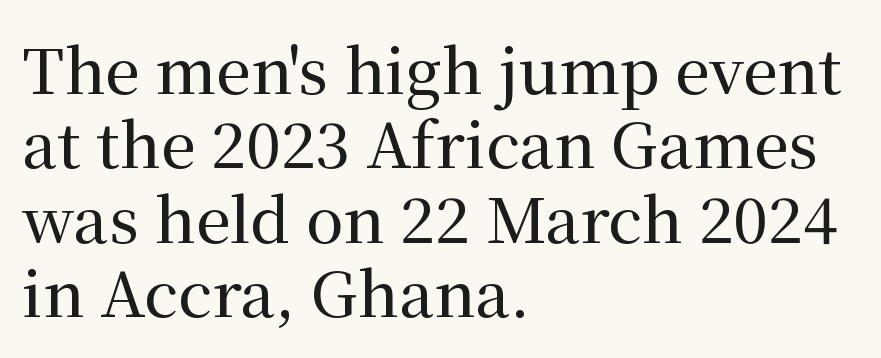
Q: Is the text italic (slanted)? A: No, it is upright.
Q: Is the typeface a serif or a sans-serif typeface? A: Serif.
Q: Is the text underlined? A: No.
Q: How is the paragraph aligned? A: Left-aligned.
Q: Is the spacing between letters normal or unusually wide? A: Normal.
Q: Width (condensed, normal, or wide)? A: Normal.
Q: Stroke contrast? A: Medium.
Q: x-height? A: Medium.
Q: Monospaced? A: No.
